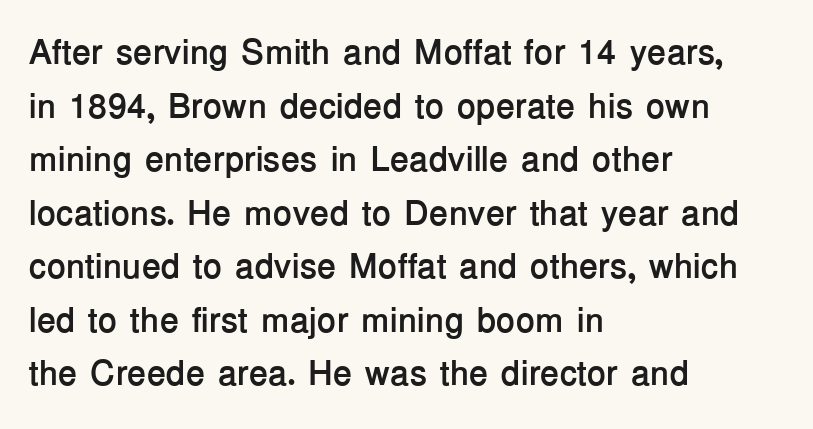
{"serif": "no", "italic": "no", "bold": "yes", "weight": "semibold", "width": "normal", "stroke_contrast": "low", "x_height": "medium", "monospaced": "no", "underline": "no", "align": "left", "line_spacing": "normal", "line_spacing_ratio": 1.53, "letter_spacing": "normal", "letter_spacing_em": 0.0, "glyph_px": 35}
